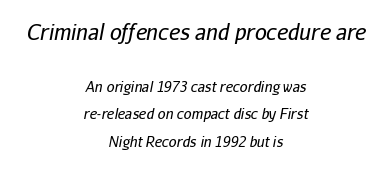
Weight class: somewhere from thin through regular. Compared with typical paragraphs, the rows here are farther apart. Notice how the passage keeps no hard edge, just a central spine. The block sitting higher on the canvas is the one with enlarged characters.
